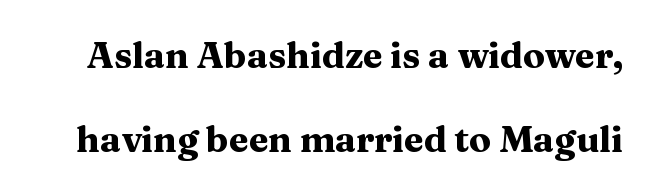
{"serif": "yes", "italic": "no", "bold": "yes", "weight": "heavy", "width": "wide", "stroke_contrast": "medium", "x_height": "medium", "monospaced": "no", "underline": "no", "line_spacing": "loose", "line_spacing_ratio": 2.34, "letter_spacing": "normal", "letter_spacing_em": 0.0, "glyph_px": 36}
